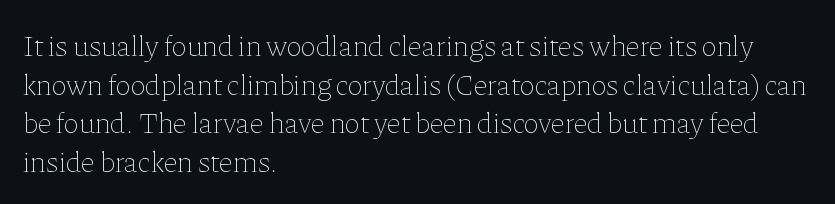
Q: Is the text bold? A: No.
Q: Is the text italic (slanted)? A: No, it is upright.
Q: Is the text underlined? A: No.
Q: How is the paragraph aligned? A: Left-aligned.
Q: Is the spacing between letters normal or unusually wide? A: Normal.
Q: Is the spacing between lines tight, normal or loose? A: Normal.
Q: Width (condensed, normal, or wide)? A: Normal.
Q: Stroke contrast? A: Low.
Q: x-height? A: Medium.
Q: Monospaced? A: No.
